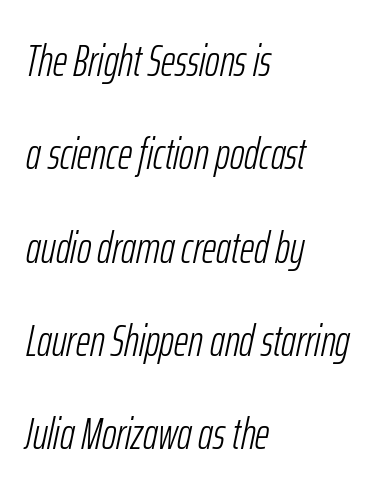
The line-height multiplier appears high, well above default. Is the block centered? No — it sits flush against the left margin. The rendering uses natural spacing where letterforms have individual widths. Letter spacing: default. Slant detected: the letters are inclined.
